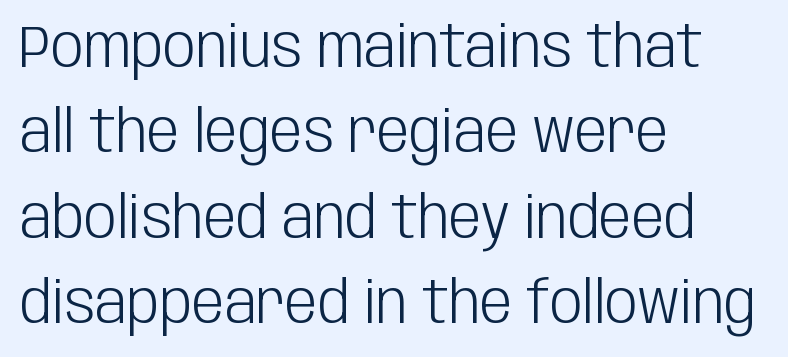
The image shows 58 px light, condensed sans-serif type, upright; set left-aligned, normal line spacing (1.47x), normal letter spacing, not underlined; low stroke contrast and a large x-height.
